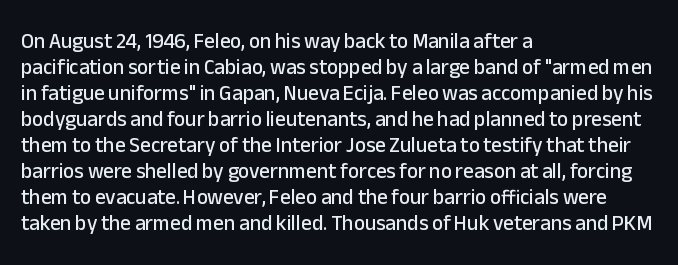
The typesetter chose a ragged-right arrangement here. The type sits square on the baseline with zero lean. There is no visible air inserted between adjacent glyphs. Has an underline been added? It has not.
